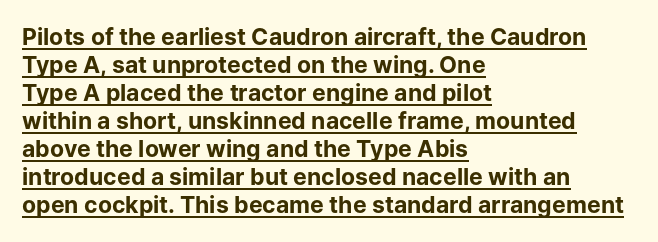
Q: Is the text bold? A: Yes.
Q: Is the text italic (slanted)? A: No, it is upright.
Q: Is the text underlined? A: Yes.
Q: How is the paragraph aligned? A: Left-aligned.
Q: Is the spacing between letters normal or unusually wide? A: Normal.
